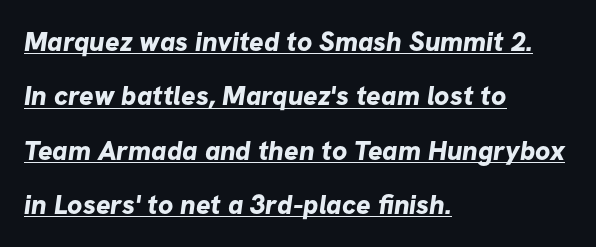
The typesetter has applied underlining to the passage shown. Each new line begins a long way beneath the previous one. Typographic density is high because the face is bold. Casual observation: everything's shoved over to the left.
